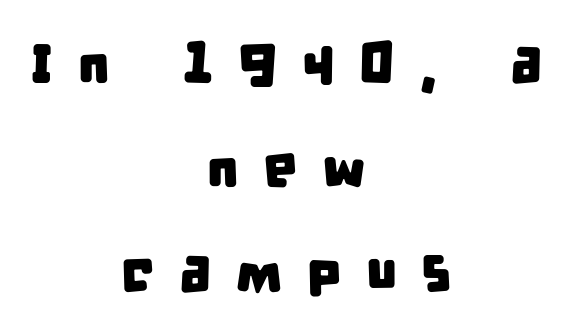
The image shows 55 px condensed sans-serif type; set centered, loose line spacing (1.9x), unusually wide letter spacing (+0.44 em), not underlined; low stroke contrast and a large x-height.
